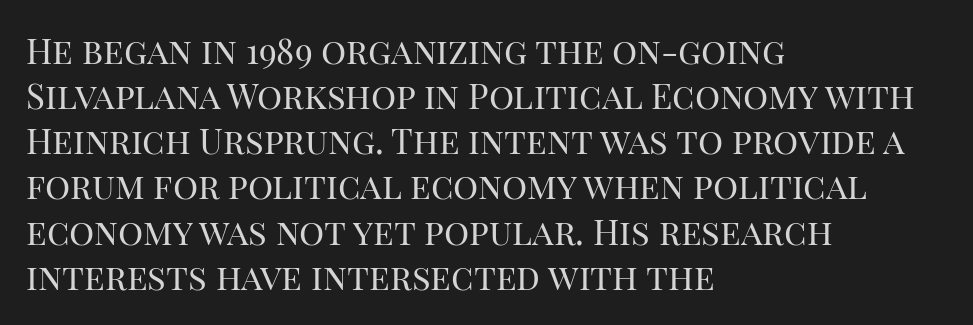
{"serif": "yes", "italic": "no", "bold": "no", "weight": "regular", "width": "normal", "stroke_contrast": "high", "x_height": "large", "monospaced": "no", "underline": "no", "align": "left", "line_spacing": "normal", "line_spacing_ratio": 1.29, "letter_spacing": "normal", "letter_spacing_em": 0.0, "glyph_px": 35}
